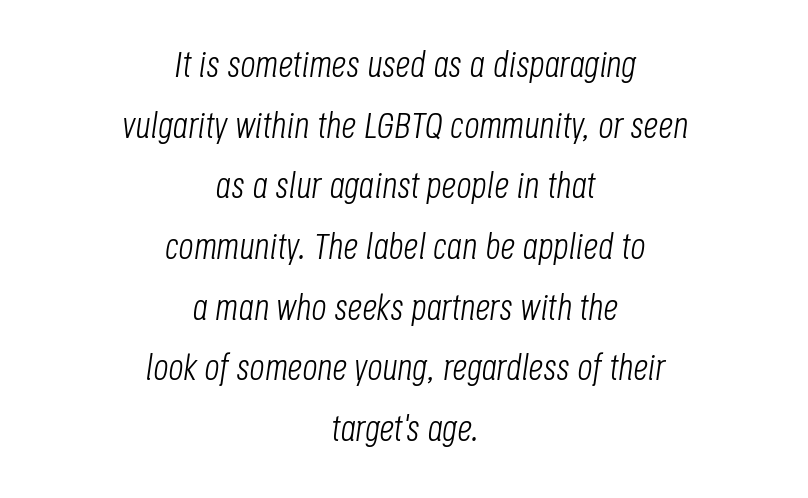
The image shows 37 px light, condensed type, italic (leaning right); set centered, normal line spacing (1.64x), normal letter spacing, not underlined; low stroke contrast and a large x-height.
